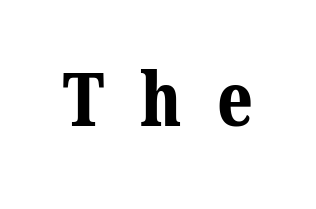
The image shows 74 px bold serif type; set unusually wide letter spacing (+0.48 em), not underlined; medium stroke contrast and a medium x-height.
